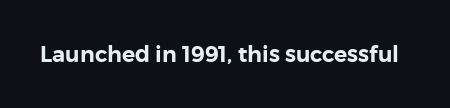
The image shows 22 px text type, upright; set normal letter spacing, not underlined.
